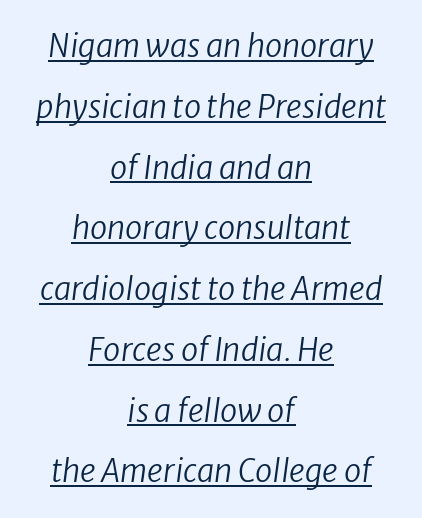
This sample uses plain, unmodified letter spacing. Stroke terminals: plain, sans-serif. The lines are spread far apart with generous leading. In CSS terms this would be text-align: center. No heavy texture on the line: the type isn't bold.
